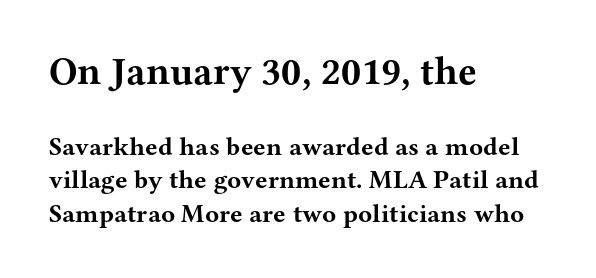
{"serif": "yes", "italic": "no", "bold": "yes", "weight": "bold", "width": "wide", "stroke_contrast": "medium", "x_height": "medium", "monospaced": "no", "underline": "no", "align": "left", "line_spacing": "normal", "line_spacing_ratio": 1.29, "letter_spacing": "normal", "letter_spacing_em": 0.0, "larger_block": "first", "size_ratio": 1.5, "glyph_px": 39}
